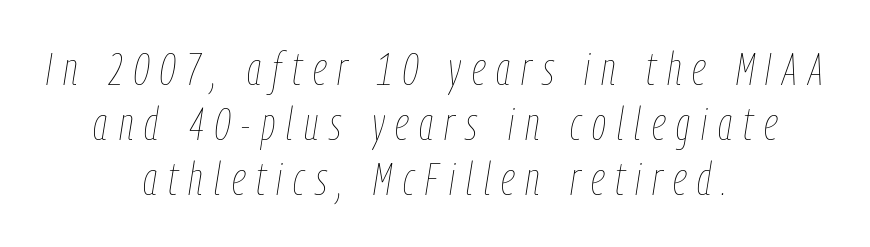
The image shows 46 px thin, condensed type, italic (leaning right); set centered, line spacing 1.2x, unusually wide letter spacing (+0.24 em), not underlined; low stroke contrast and a medium x-height.
